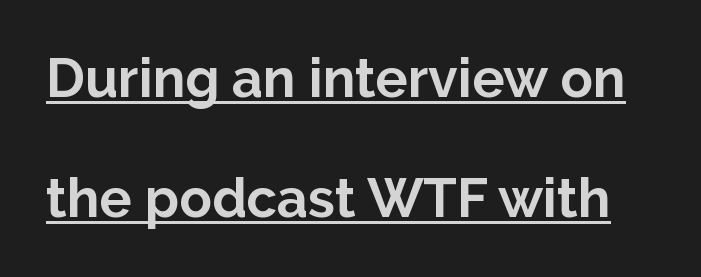
Letterform terminals end flat and unadorned throughout the passage. Each letter keeps its own natural width here, so spacing adapts to shape. The type is set solid horizontally, with unmodified tracking. These lines stand farther apart than default settings would place them. Check the space under the baseline: a stroke is drawn there.
